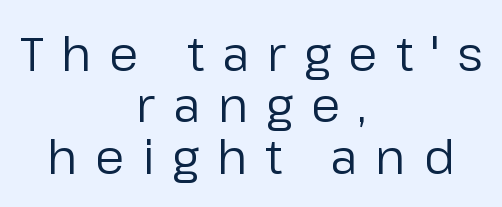
Q: Is the text bold? A: No.
Q: Is the text italic (slanted)? A: No, it is upright.
Q: Is the typeface a serif or a sans-serif typeface? A: Sans-serif.
Q: Is the text underlined? A: No.
Q: How is the paragraph aligned? A: Centered.
Q: Is the spacing between letters normal or unusually wide? A: Unusually wide.
Q: Is the spacing between lines tight, normal or loose? A: Tight.
Q: Width (condensed, normal, or wide)? A: Normal.
Q: Stroke contrast? A: Low.
Q: x-height? A: Medium.
Q: Monospaced? A: No.
